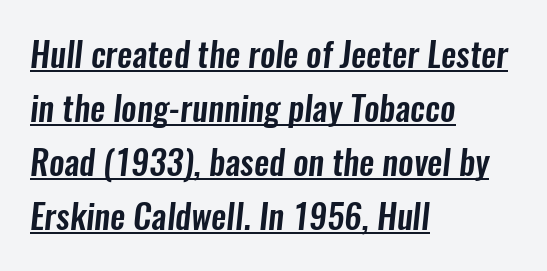
The image shows 34 px condensed sans-serif type; set left-aligned, normal line spacing (1.59x), normal letter spacing, underlined; low stroke contrast and a medium x-height.
